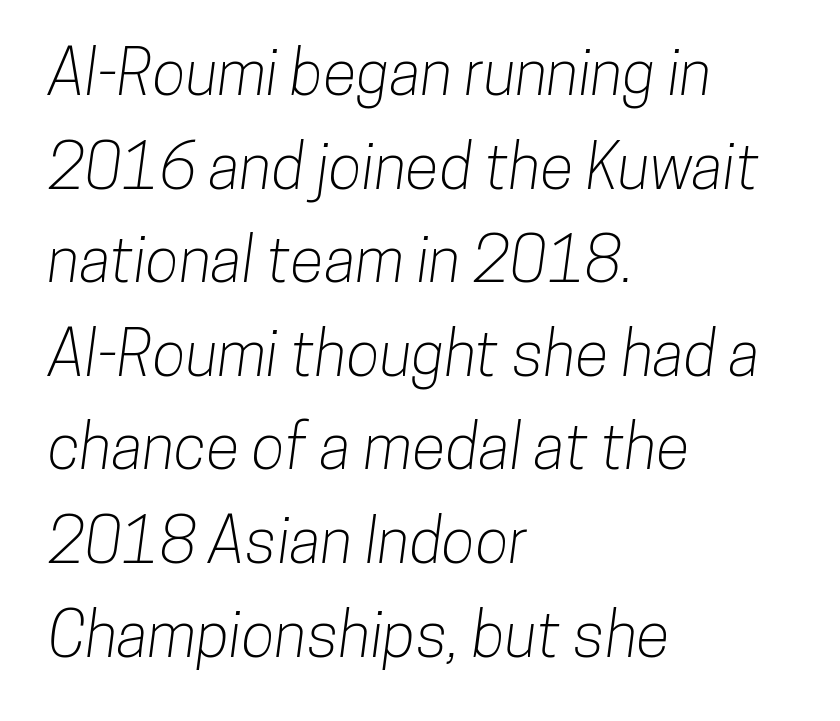
The image shows 62 px condensed sans-serif type; set left-aligned, normal line spacing (1.51x), normal letter spacing, not underlined; low stroke contrast and a medium x-height.
